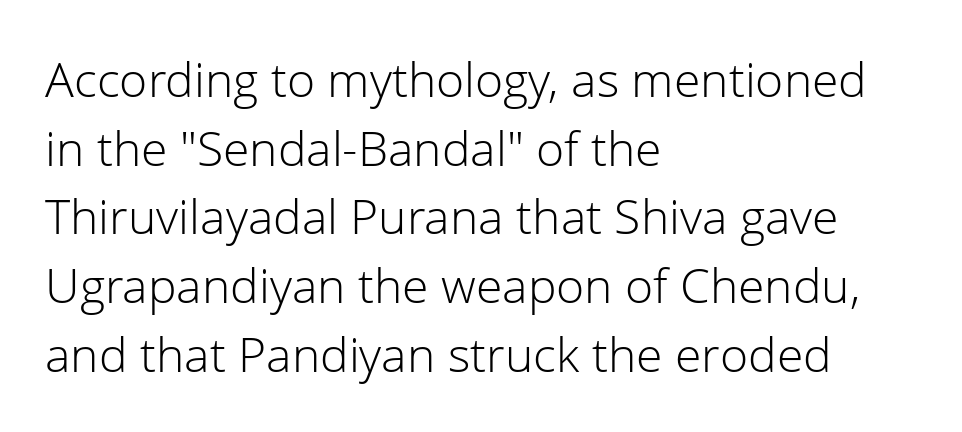
The image shows 48 px light sans-serif type, upright; set left-aligned, normal line spacing (1.43x), normal letter spacing, not underlined; low stroke contrast and a medium x-height.
